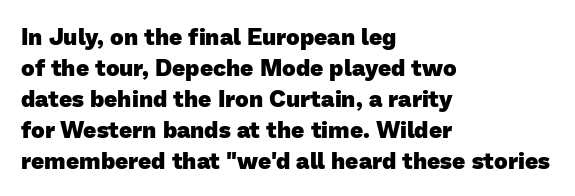
Q: Is the text bold? A: Yes.
Q: Is the text underlined? A: No.
Q: How is the paragraph aligned? A: Left-aligned.
Q: Is the spacing between letters normal or unusually wide? A: Normal.
Q: Is the spacing between lines tight, normal or loose? A: Normal.
